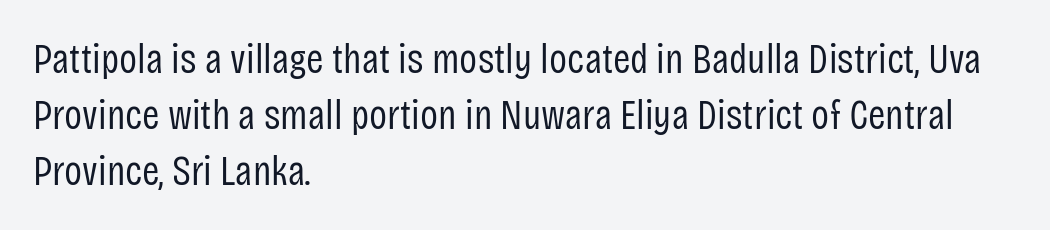
{"serif": "no", "italic": "no", "bold": "no", "weight": "regular", "width": "condensed", "stroke_contrast": "low", "x_height": "large", "monospaced": "no", "underline": "no", "align": "left", "line_spacing": "normal", "line_spacing_ratio": 1.33, "letter_spacing": "normal", "letter_spacing_em": 0.0, "glyph_px": 42}
